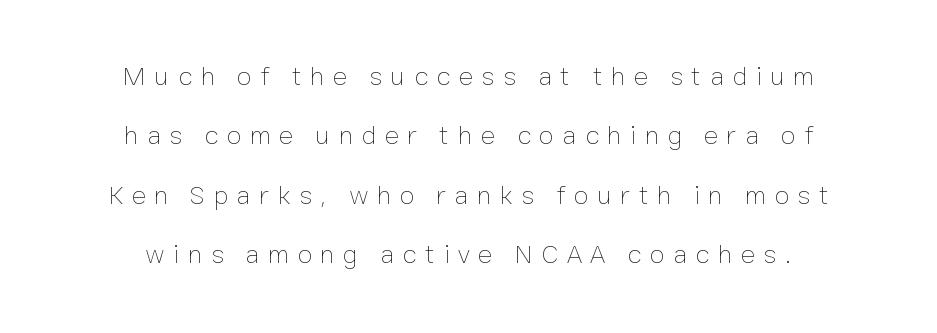
{"italic": "no", "bold": "no", "underline": "no", "align": "center", "line_spacing": "loose", "line_spacing_ratio": 2.2, "letter_spacing": "wide", "letter_spacing_em": 0.31, "glyph_px": 27}
